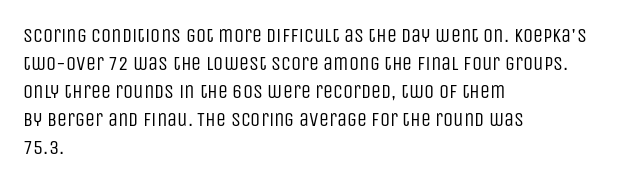
{"italic": "no", "bold": "no", "underline": "no", "align": "left", "line_spacing": "normal", "line_spacing_ratio": 1.4, "letter_spacing": "normal", "letter_spacing_em": 0.0, "glyph_px": 20}
